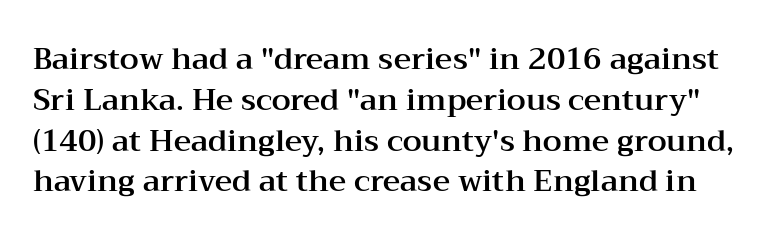
Students, note that the glyphs here touch the page at normal intervals. These lines were composed using upright roman letters. Serif or sans? Serif — the stroke terminals have little feet. The space between consecutive lines is moderate. A typesetter would call this proportional, since set widths differ per character.
